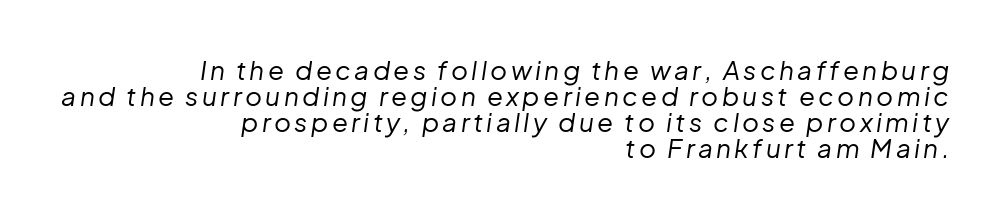
Q: Is the text bold? A: No.
Q: Is the text italic (slanted)? A: Yes, it leans right by about 8 degrees.
Q: Is the text underlined? A: No.
Q: How is the paragraph aligned? A: Right-aligned.
Q: Is the spacing between lines tight, normal or loose? A: Tight.
